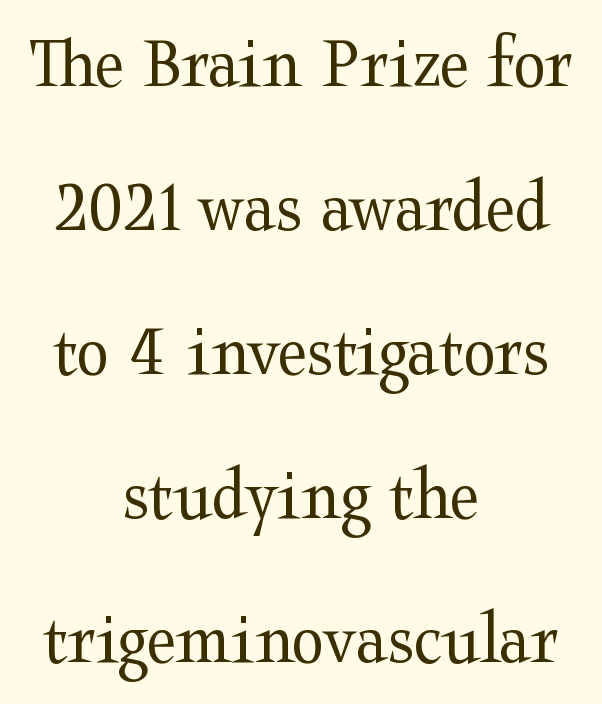
{"serif": "yes", "italic": "no", "bold": "no", "weight": "regular", "width": "wide", "stroke_contrast": "medium", "x_height": "medium", "monospaced": "no", "underline": "no", "align": "center", "line_spacing": "loose", "line_spacing_ratio": 1.92, "letter_spacing": "normal", "letter_spacing_em": 0.0, "glyph_px": 75}
